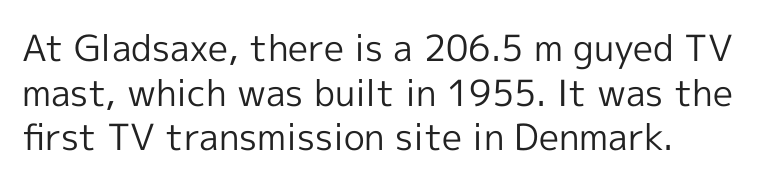
{"serif": "no", "italic": "no", "bold": "no", "weight": "regular", "width": "normal", "x_height": "medium", "monospaced": "no", "underline": "no", "align": "left", "line_spacing_ratio": 1.24, "letter_spacing": "normal", "letter_spacing_em": 0.0, "glyph_px": 36}
